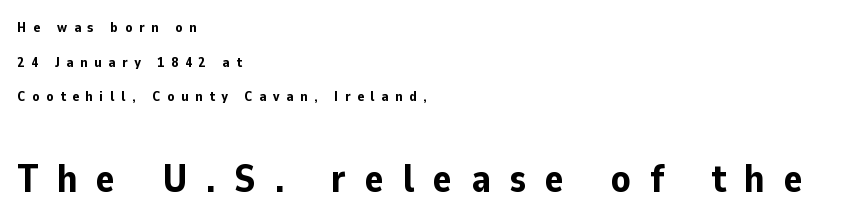
The image shows 39 px bold sans-serif type, upright; set left-aligned, loose line spacing (2.48x), unusually wide letter spacing (+0.48 em), not underlined; the second (bottom) block is 2.79x larger; low stroke contrast and a medium x-height.
